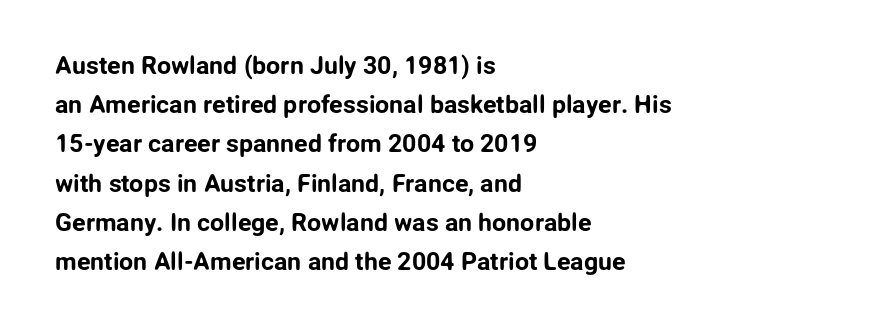
{"italic": "no", "underline": "no", "align": "left", "line_spacing": "normal", "line_spacing_ratio": 1.57, "letter_spacing": "normal", "letter_spacing_em": 0.0, "glyph_px": 25}
